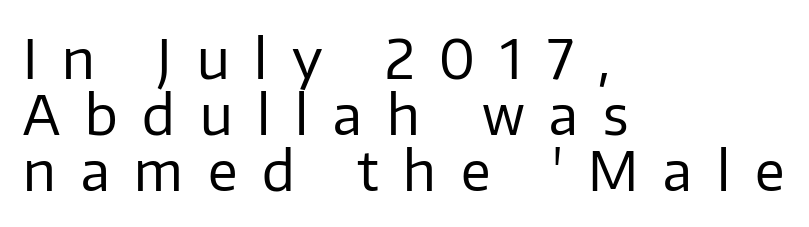
The image shows 54 px regular-weight sans-serif type, upright; set left-aligned, tight line spacing (1.04x), unusually wide letter spacing (+0.46 em), not underlined; low stroke contrast and a medium x-height.
